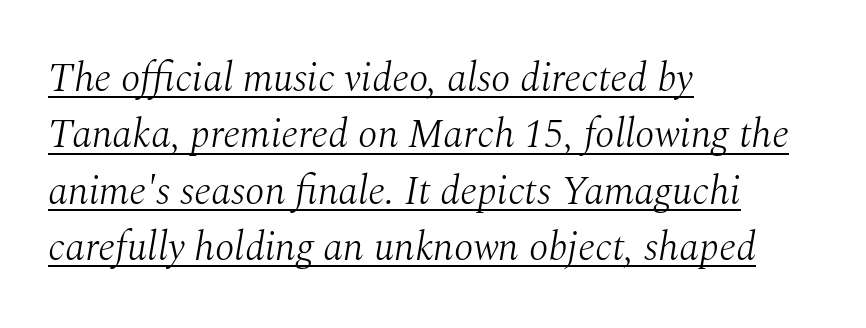
{"serif": "yes", "italic": "yes", "lean": "right", "slant_degrees": 10, "bold": "no", "weight": "light", "width": "normal", "stroke_contrast": "medium", "x_height": "medium", "monospaced": "no", "underline": "yes", "align": "left", "line_spacing": "normal", "line_spacing_ratio": 1.41, "letter_spacing": "normal", "letter_spacing_em": 0.0, "glyph_px": 40}
